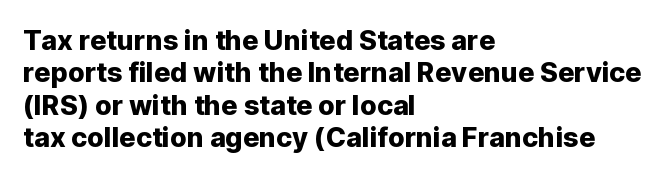
{"italic": "no", "underline": "no", "align": "left", "line_spacing_ratio": 1.2, "letter_spacing": "normal", "letter_spacing_em": 0.0, "glyph_px": 27}
